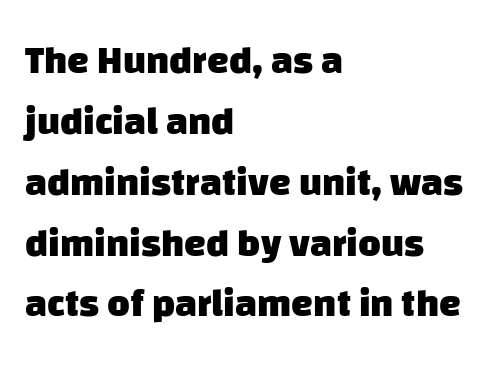
The image shows 39 px heavy sans-serif type; set left-aligned, normal line spacing (1.56x), normal letter spacing, not underlined; low stroke contrast and a large x-height.
